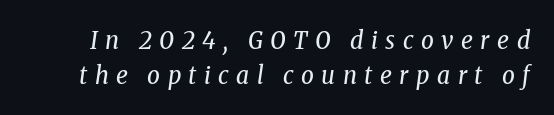
The face used here has a pronounced slope to its letters. Whoever set this chose a conventional vertical rhythm. This is not heavy type; no bold has been used. Glyph-to-glyph distance is far greater than everyday printed text.
